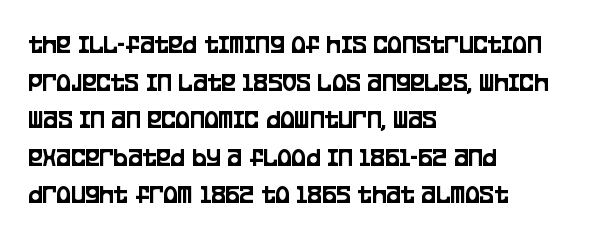
{"italic": "no", "underline": "no", "align": "left", "line_spacing": "normal", "line_spacing_ratio": 1.39, "letter_spacing": "normal", "letter_spacing_em": 0.0, "glyph_px": 27}
